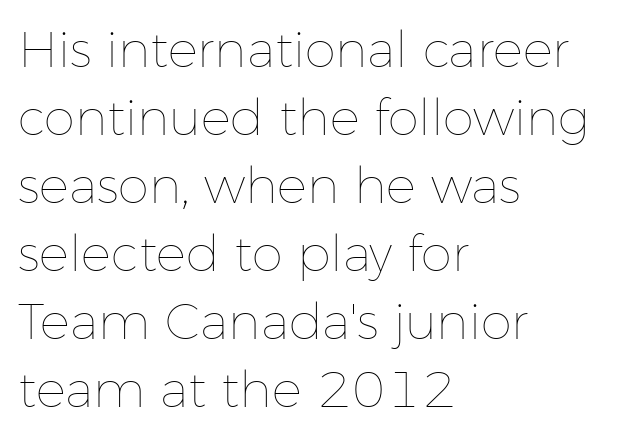
Anything drawn beneath the words? Only blank space. The cut favours lightness, reaching ordinary text weight at its darkest. Is this a fixed-width face? No — the glyphs have proportional, varying widths. Leading: standard. How are the letters spaced? Ordinarily, with no added tracking.
